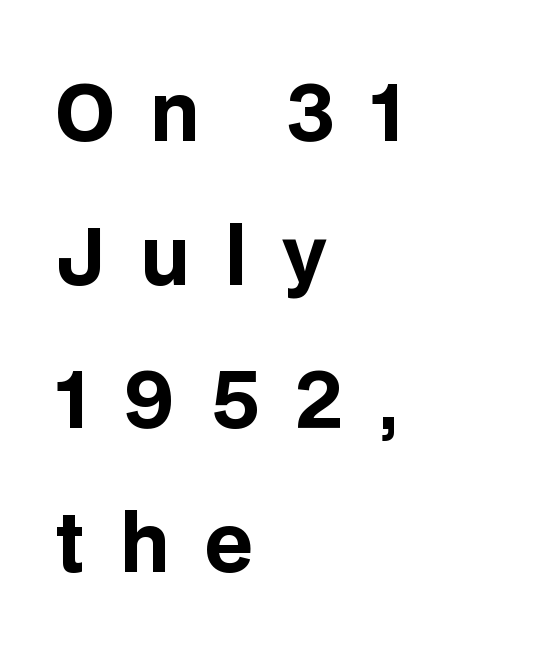
{"serif": "no", "italic": "no", "bold": "yes", "weight": "bold", "width": "normal", "stroke_contrast": "low", "x_height": "large", "monospaced": "no", "underline": "no", "align": "left", "line_spacing_ratio": 1.84, "letter_spacing": "wide", "letter_spacing_em": 0.45, "glyph_px": 78}
